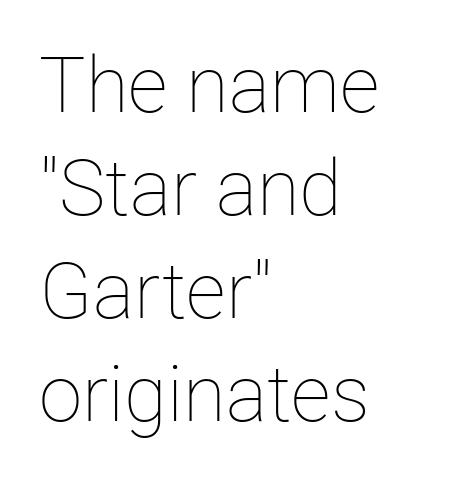
Q: Is the text bold? A: No.
Q: Is the text italic (slanted)? A: No, it is upright.
Q: Is the text underlined? A: No.
Q: How is the paragraph aligned? A: Left-aligned.
Q: Is the spacing between letters normal or unusually wide? A: Normal.
Q: Is the spacing between lines tight, normal or loose? A: Normal.
Q: Width (condensed, normal, or wide)? A: Normal.
Q: Stroke contrast? A: Low.
Q: x-height? A: Medium.
Q: Monospaced? A: No.
